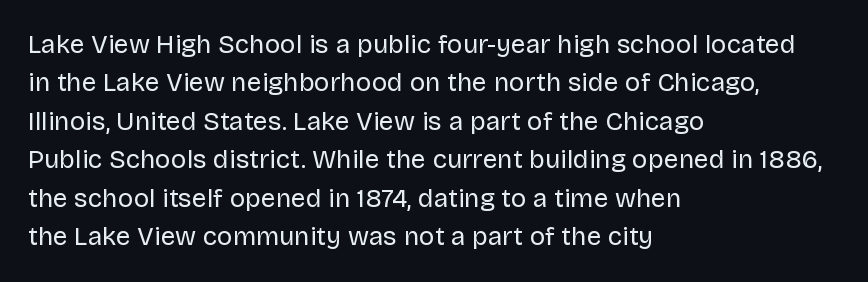
The image shows 26 px text type, upright; set left-aligned, normal line spacing (1.48x), normal letter spacing, not underlined.
